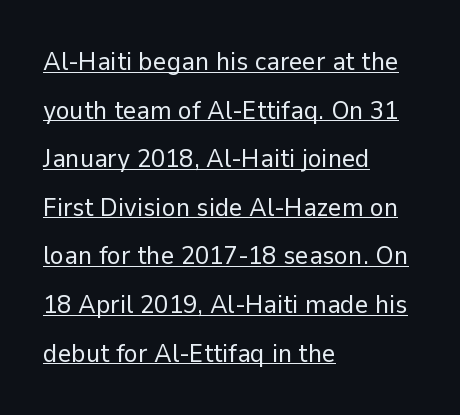
{"italic": "no", "bold": "no", "underline": "yes", "align": "left", "line_spacing_ratio": 1.87, "letter_spacing": "normal", "letter_spacing_em": 0.0, "glyph_px": 26}
